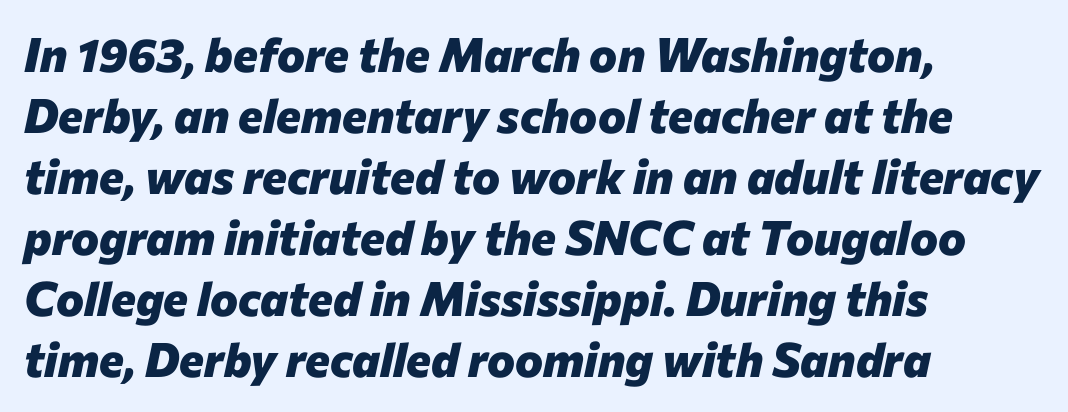
The rendering uses natural spacing where letterforms have individual widths. One glance says typical: line gaps are just what's usual. Does the copy run flush right? No — it runs flush left. In terms of weight, the rendering is a true, heavy bold. Does extra space separate the letters? No, they use regular spacing.
